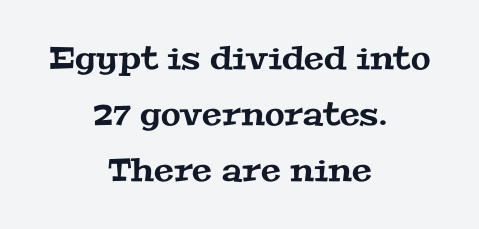
The image shows 32 px wide serif type; set centered, line spacing 1.75x, normal letter spacing, not underlined; medium stroke contrast and a medium x-height.
